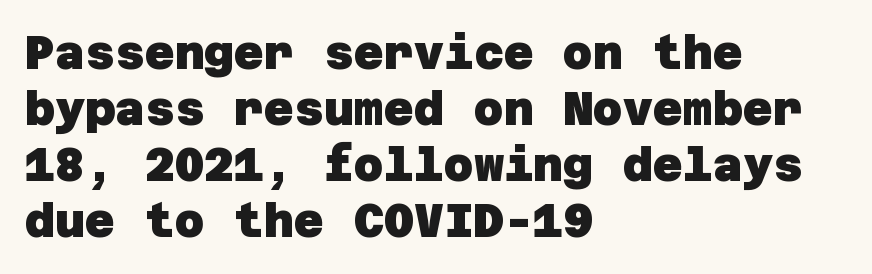
Students, this is bold: see how much ink each stroke carries. Font category for this specimen: sans-serif. A typesetter would call this zero additional tracking. The compositor pushed each line to the left boundary.
